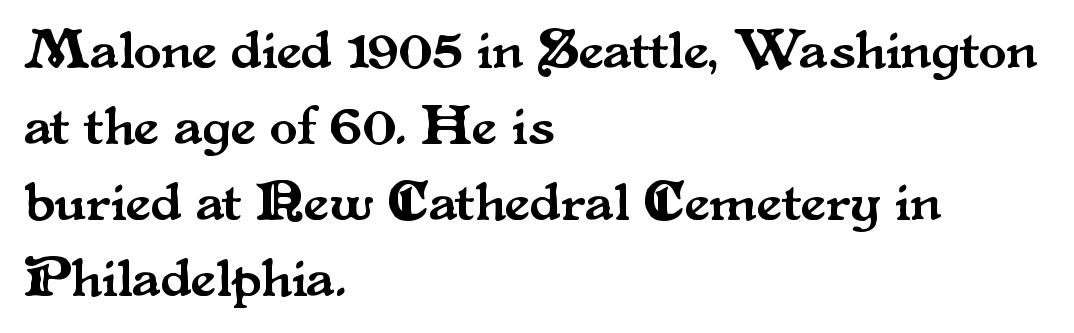
Nope, not italic — everything's standing straight. A bare baseline throughout the passage. This sample has the flowing, uneven cadence of proportional lettering. Leftover space on each line is placed entirely after the last word. Reading down the column, the eye jumps a familiar distance to each next line.
